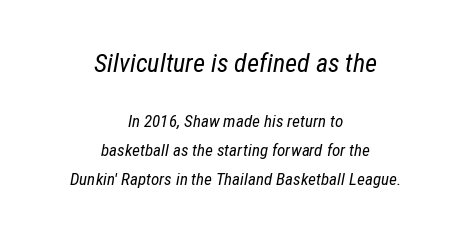
{"italic": "yes", "lean": "right", "slant_degrees": 12, "bold": "no", "underline": "no", "align": "center", "line_spacing": "normal", "line_spacing_ratio": 1.68, "letter_spacing": "normal", "letter_spacing_em": 0.0, "larger_block": "first", "size_ratio": 1.53, "glyph_px": 26}
